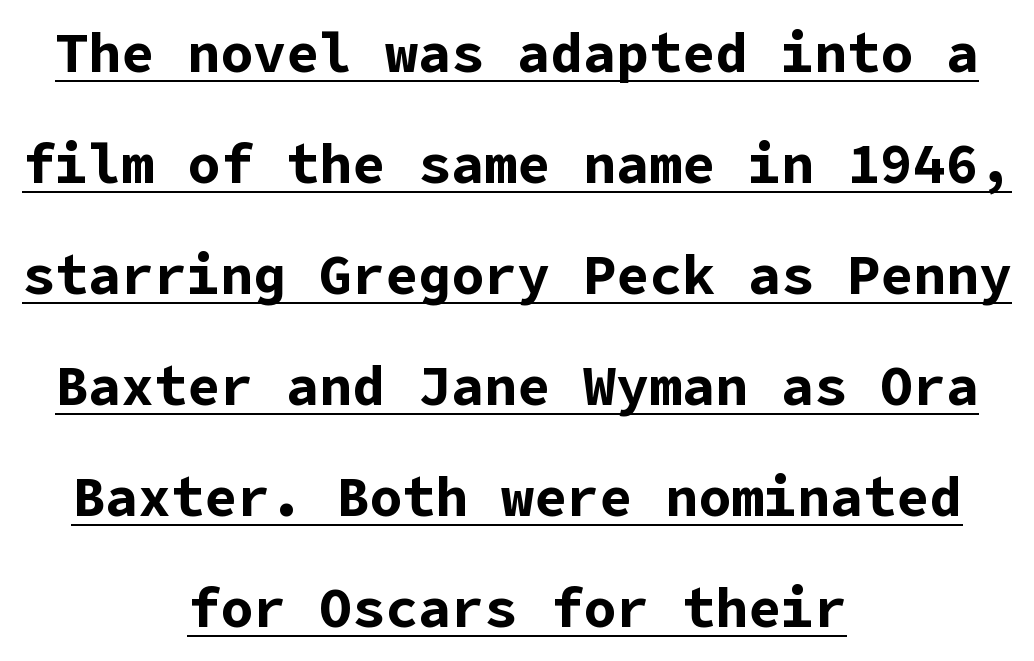
The image shows 55 px bold sans-serif type, upright; set centered, loose line spacing (2.02x), normal letter spacing, underlined; low stroke contrast and a medium x-height.
